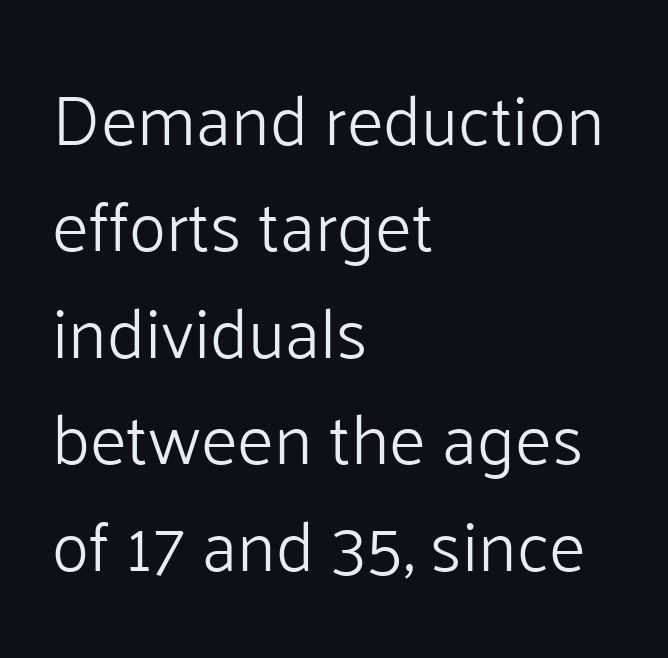
Note the varied advance widths — an 'i' is clearly narrower than an 'm'. A classic flush-left, rag-right setting is used for this passage. This rendering features lettering with no underline. Heaviness? Minimal to ordinary, like unemphasized prose. Successive baselines arrive at the customary interval. Nothing unusual about the tracking: characters are spaced as the font intends.
